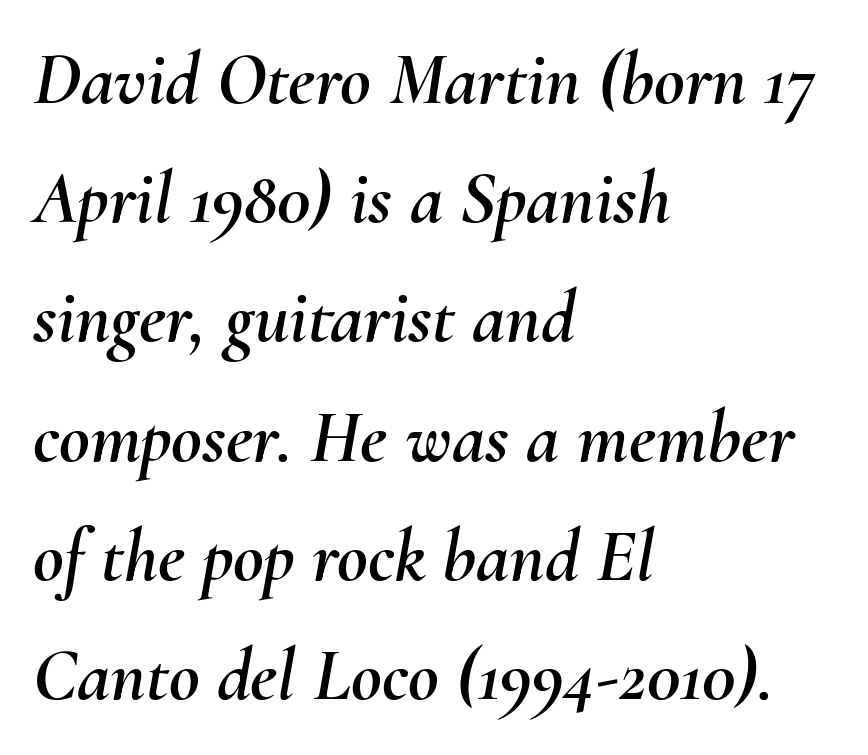
The typesetter chose a ragged-right arrangement here. There's an unmistakable incline to the writing here. The line texture is even and compact thanks to regular tracking. Any mark beneath the type? The region is blank. Think of a printed novel: that variable character pitch is what you see here. Regular leading.
